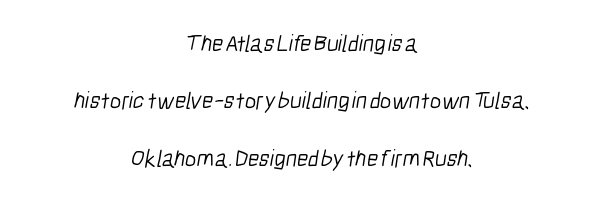
{"bold": "no", "underline": "no", "align": "center", "line_spacing": "loose", "line_spacing_ratio": 2.39, "letter_spacing": "normal", "letter_spacing_em": 0.0, "glyph_px": 24}
